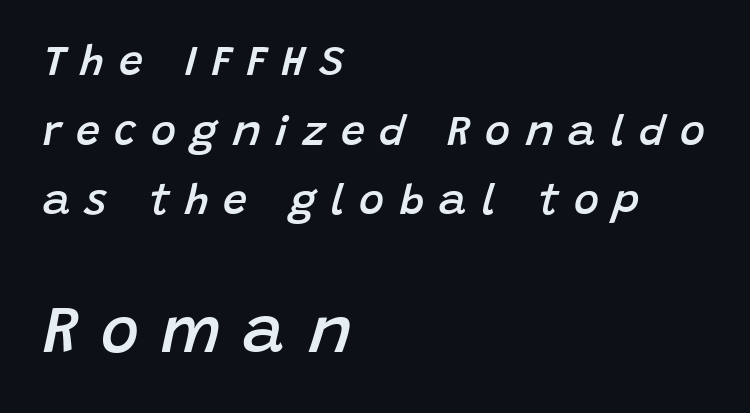
The image shows 65 px semibold type, italic (leaning right); set left-aligned, normal line spacing (1.62x), unusually wide letter spacing (+0.34 em), not underlined; the second (bottom) block is 1.51x larger; low stroke contrast and a large x-height.
